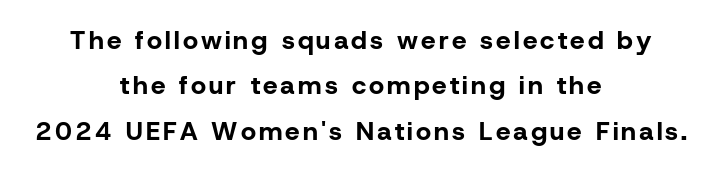
Its strokes are broad and dark, the hallmark of bold type. The gap between lines stays unmarked. Characters remain perfectly vertical along every line. Both edges are ragged and mirror each other, which tells us the setting is centered.
